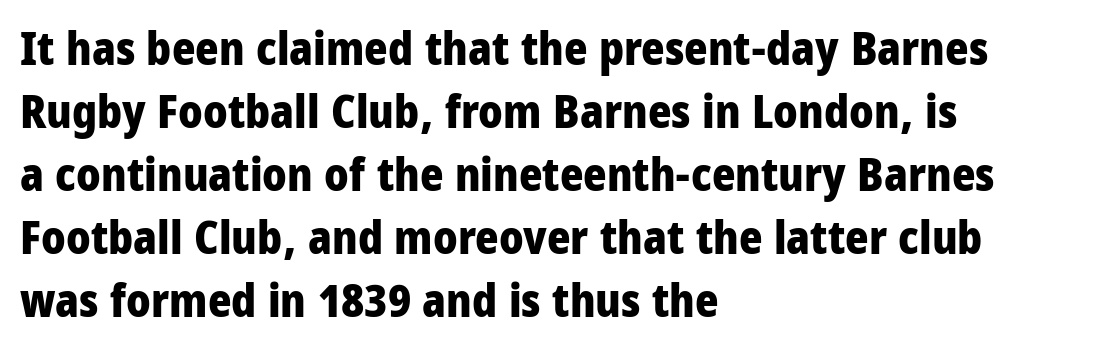
Is there any slant? The stems are plumb. Horizontal bands of white between lines are of average thickness. Heavy-handed strokes throughout: this text is bold. This rendering employs a face without finishing strokes, i.e., a sans-serif. Short note: letters normally spaced. Casual observation: everything's shoved over to the left.
